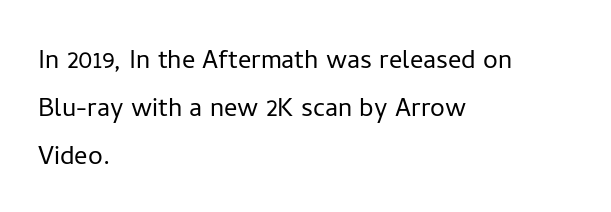
The image shows 33 px light sans-serif type, upright; set left-aligned, normal line spacing (1.45x), normal letter spacing, not underlined; low stroke contrast and a medium x-height.
